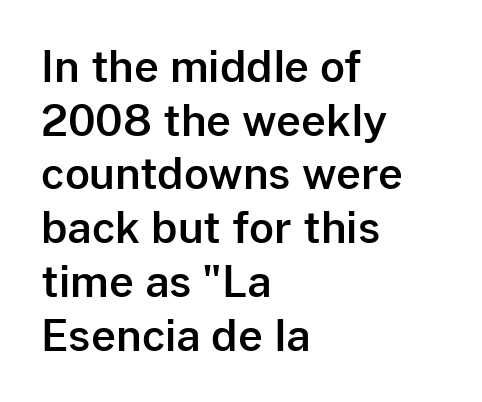
This block has exactly the height ordinary leading produces. Regarding serifs, this sample does without them. This is roman type, the default non-slanted kind. Only glyphs here, with clear space below each row.
